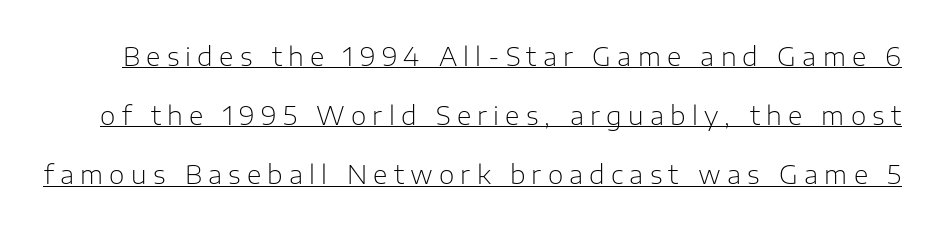
The image shows 25 px text type, upright; set loose line spacing (2.37x), unusually wide letter spacing (+0.25 em), underlined.
